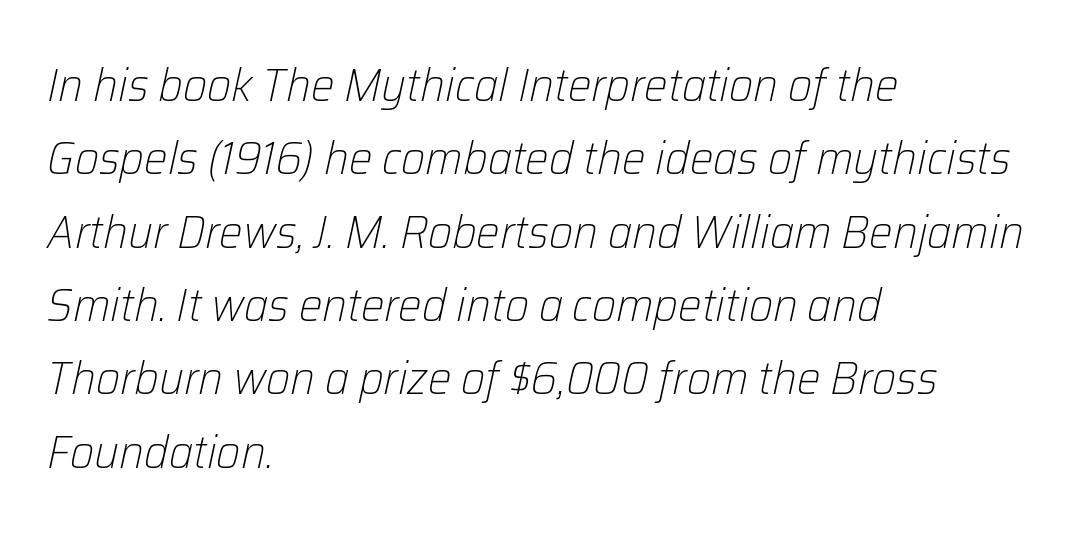
{"italic": "yes", "lean": "right", "slant_degrees": 12, "bold": "no", "weight": "light", "width": "normal", "stroke_contrast": "low", "x_height": "medium", "monospaced": "no", "underline": "no", "align": "left", "line_spacing": "normal", "line_spacing_ratio": 1.56, "letter_spacing": "normal", "letter_spacing_em": 0.0, "glyph_px": 47}
